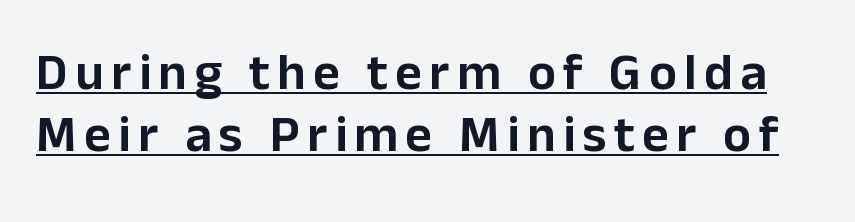
Q: Is the text italic (slanted)? A: No, it is upright.
Q: Is the typeface a serif or a sans-serif typeface? A: Sans-serif.
Q: Is the text underlined? A: Yes.
Q: Width (condensed, normal, or wide)? A: Normal.
Q: Stroke contrast? A: Low.
Q: x-height? A: Medium.
Q: Monospaced? A: No.
